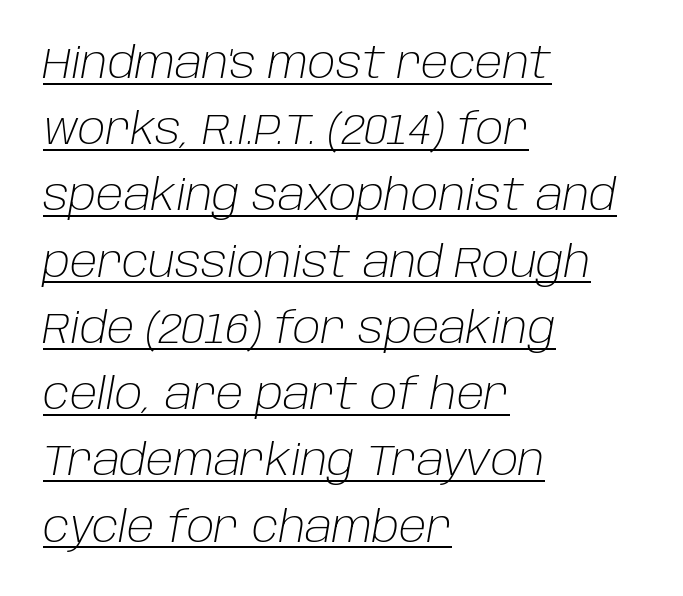
{"italic": "yes", "lean": "right", "slant_degrees": 10, "bold": "no", "weight": "light", "width": "normal", "stroke_contrast": "low", "x_height": "large", "monospaced": "no", "underline": "yes", "align": "left", "line_spacing": "normal", "line_spacing_ratio": 1.54, "letter_spacing": "normal", "letter_spacing_em": 0.0, "glyph_px": 43}
